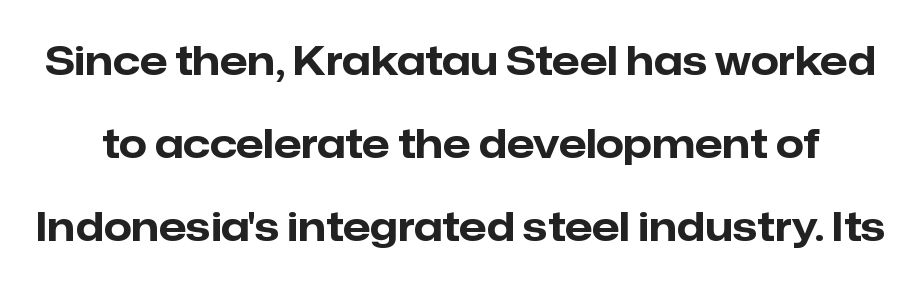
{"serif": "no", "italic": "no", "bold": "yes", "weight": "bold", "width": "normal", "stroke_contrast": "low", "x_height": "medium", "monospaced": "no", "underline": "no", "line_spacing": "loose", "line_spacing_ratio": 2.08, "letter_spacing": "normal", "letter_spacing_em": 0.0, "glyph_px": 40}
